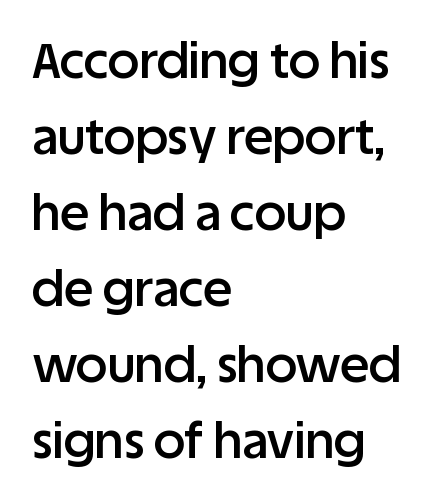
{"serif": "no", "italic": "no", "bold": "semi", "weight": "semibold", "width": "normal", "stroke_contrast": "low", "x_height": "large", "monospaced": "no", "underline": "no", "align": "left", "line_spacing": "normal", "line_spacing_ratio": 1.55, "letter_spacing": "normal", "letter_spacing_em": 0.0, "glyph_px": 49}
